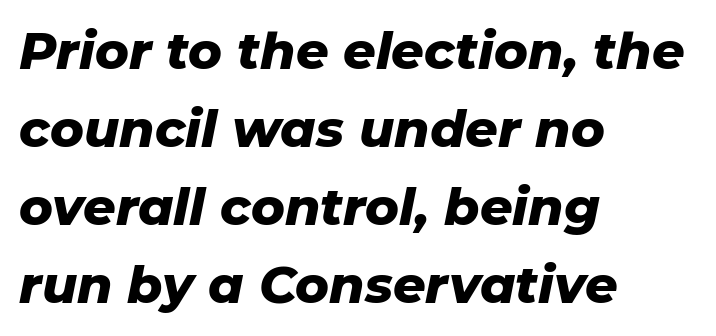
The image shows 51 px heavy type, italic (leaning right); set left-aligned, normal line spacing (1.53x), normal letter spacing, not underlined; low stroke contrast and a medium x-height.
